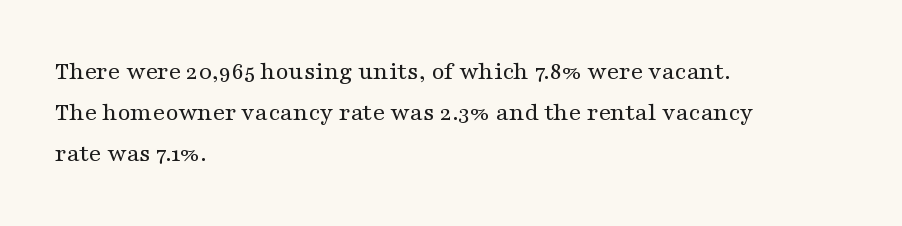
{"italic": "no", "bold": "no", "underline": "no", "align": "left", "line_spacing": "normal", "line_spacing_ratio": 1.58, "letter_spacing": "normal", "letter_spacing_em": 0.0, "glyph_px": 26}
